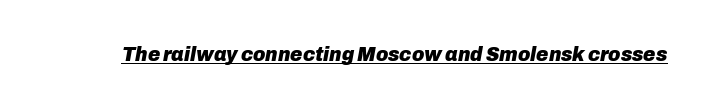
Q: Is the text bold? A: Yes.
Q: Is the text italic (slanted)? A: Yes, it leans right by about 10 degrees.
Q: Is the text underlined? A: Yes.
Q: Is the spacing between letters normal or unusually wide? A: Normal.
